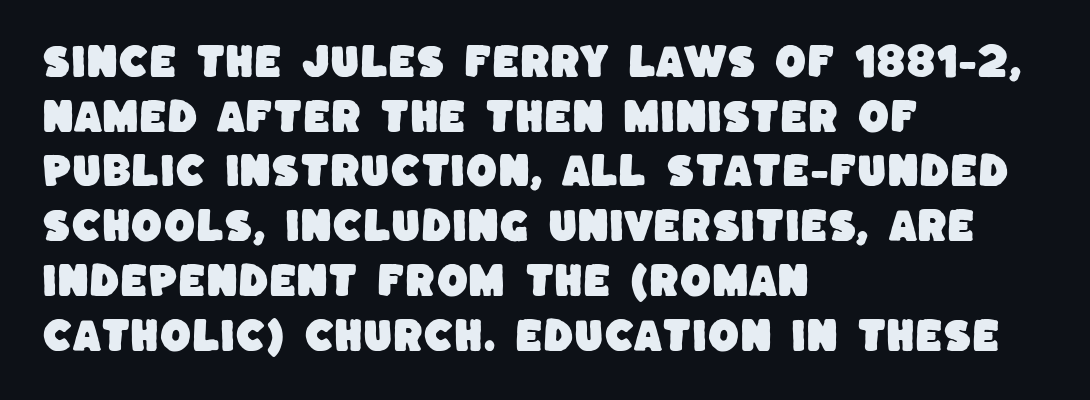
The passage is arranged the way most books set body copy — flush left. Serifs: no, the terminals of the letterforms are clean. Glyph-to-glyph distance matches everyday printed text. Bare-footed words on every line. Each letter keeps its own natural width here, so spacing adapts to shape. Horizontal bands of white between lines are of average thickness.
